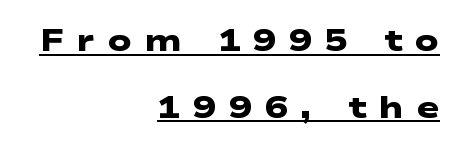
Q: Is the text bold? A: Yes.
Q: Is the typeface a serif or a sans-serif typeface? A: Sans-serif.
Q: Is the text underlined? A: Yes.
Q: How is the paragraph aligned? A: Right-aligned.
Q: Is the spacing between letters normal or unusually wide? A: Unusually wide.
Q: Is the spacing between lines tight, normal or loose? A: Loose.
Q: Width (condensed, normal, or wide)? A: Wide.
Q: Stroke contrast? A: Low.
Q: x-height? A: Medium.
Q: Monospaced? A: No.
